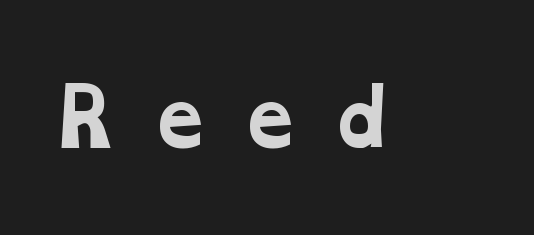
The image shows 75 px bold, wide serif type; set unusually wide letter spacing (+0.35 em), not underlined; low stroke contrast and a medium x-height.
